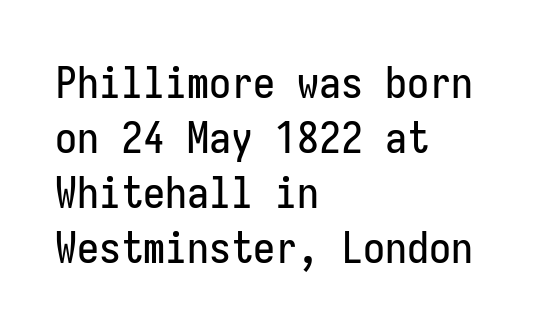
Q: Is the text italic (slanted)? A: No, it is upright.
Q: Is the typeface a serif or a sans-serif typeface? A: Sans-serif.
Q: Is the text underlined? A: No.
Q: How is the paragraph aligned? A: Left-aligned.
Q: Is the spacing between letters normal or unusually wide? A: Normal.
Q: Is the spacing between lines tight, normal or loose? A: Normal.
Q: Width (condensed, normal, or wide)? A: Condensed.
Q: Stroke contrast? A: Low.
Q: x-height? A: Medium.
Q: Monospaced? A: Yes.
